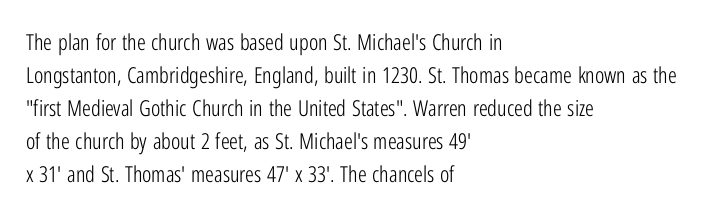
The image shows 22 px text type, upright; set left-aligned, normal line spacing (1.5x), normal letter spacing, not underlined.
